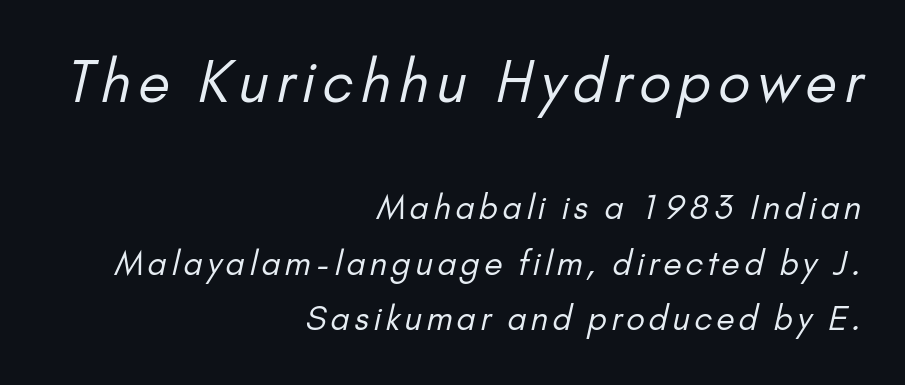
Q: Is the text bold? A: No.
Q: Is the typeface a serif or a sans-serif typeface? A: Sans-serif.
Q: Is the text underlined? A: No.
Q: How is the paragraph aligned? A: Right-aligned.
Q: Is the spacing between lines tight, normal or loose? A: Normal.
Q: Which block of text is set in a larger size, the first (top) or the second (bottom)? A: The first (top) one.
Q: Width (condensed, normal, or wide)? A: Normal.
Q: Stroke contrast? A: Low.
Q: x-height? A: Small.
Q: Monospaced? A: No.
